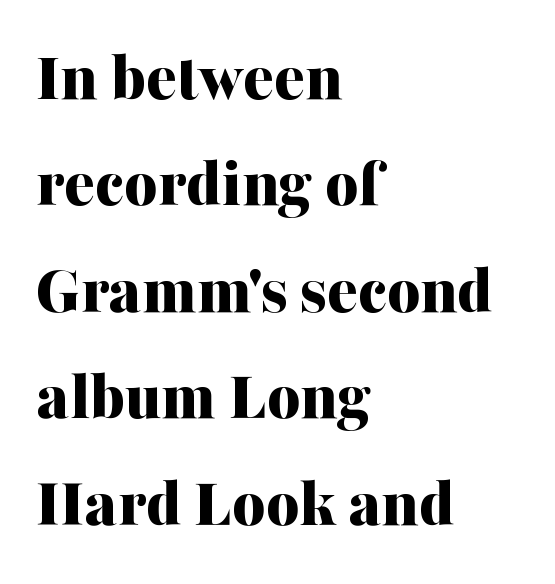
A bare baseline throughout the passage. A typesetter would mark this as roman, not italic. Left-aligned paragraph, ragged on the right. The typeface chosen for these lines features serifs. Spacing between characters is what you'd get straight out of the box. The rendering uses natural spacing where letterforms have individual widths.
